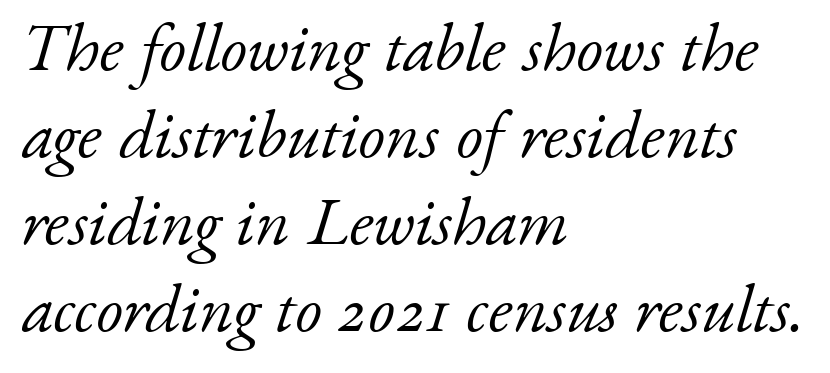
{"serif": "yes", "italic": "yes", "lean": "right", "slant_degrees": 17, "bold": "no", "weight": "light", "width": "normal", "stroke_contrast": "low", "x_height": "small", "monospaced": "no", "underline": "no", "align": "left", "line_spacing": "normal", "line_spacing_ratio": 1.28, "letter_spacing": "normal", "letter_spacing_em": 0.0, "glyph_px": 68}
